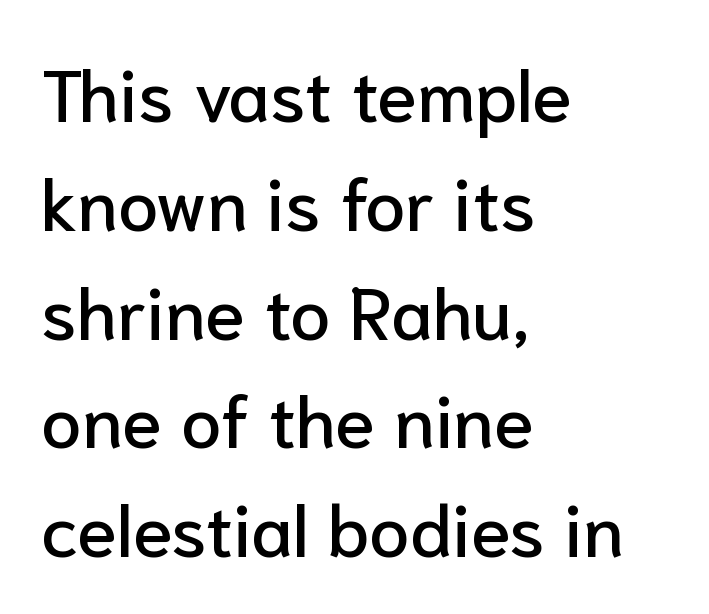
The image shows 73 px sans-serif type, upright; set left-aligned, normal line spacing (1.49x), normal letter spacing, not underlined; low stroke contrast and a medium x-height.
